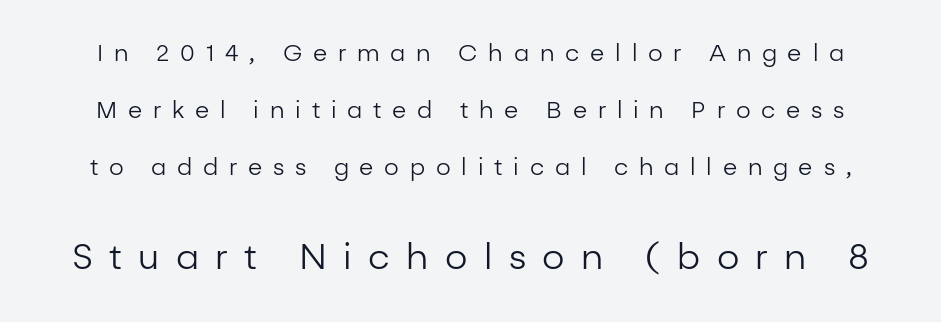
Q: Is the text bold? A: No.
Q: Is the text italic (slanted)? A: No, it is upright.
Q: Is the typeface a serif or a sans-serif typeface? A: Sans-serif.
Q: Is the text underlined? A: No.
Q: Is the spacing between letters normal or unusually wide? A: Unusually wide.
Q: Is the spacing between lines tight, normal or loose? A: Loose.
Q: Which block of text is set in a larger size, the first (top) or the second (bottom)? A: The second (bottom) one.
Q: Width (condensed, normal, or wide)? A: Normal.
Q: Stroke contrast? A: Low.
Q: x-height? A: Medium.
Q: Monospaced? A: No.
